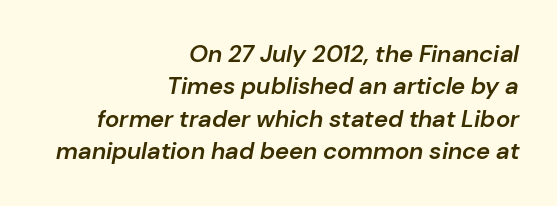
The image shows 24 px text type, italic (leaning right); set right-aligned, normal line spacing (1.35x), normal letter spacing, not underlined.
